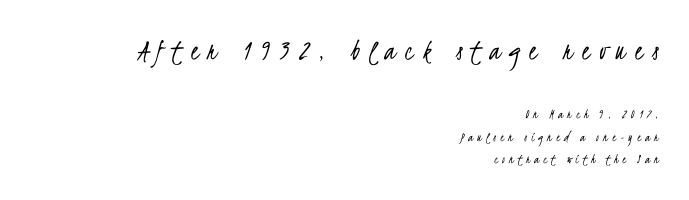
Q: Is the text bold? A: No.
Q: Is the typeface a serif or a sans-serif typeface? A: Sans-serif.
Q: Is the text underlined? A: No.
Q: How is the paragraph aligned? A: Right-aligned.
Q: Is the spacing between letters normal or unusually wide? A: Unusually wide.
Q: Is the spacing between lines tight, normal or loose? A: Normal.
Q: Which block of text is set in a larger size, the first (top) or the second (bottom)? A: The first (top) one.
Q: Width (condensed, normal, or wide)? A: Condensed.
Q: Stroke contrast? A: Low.
Q: x-height? A: Small.
Q: Monospaced? A: No.
